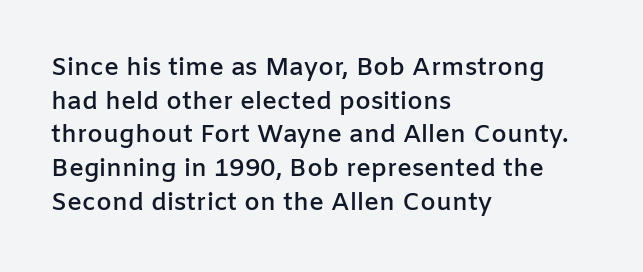
Q: Is the text bold? A: Semi-bold.
Q: Is the text italic (slanted)? A: No, it is upright.
Q: Is the text underlined? A: No.
Q: How is the paragraph aligned? A: Left-aligned.
Q: Is the spacing between letters normal or unusually wide? A: Normal.
Q: Is the spacing between lines tight, normal or loose? A: Normal.
